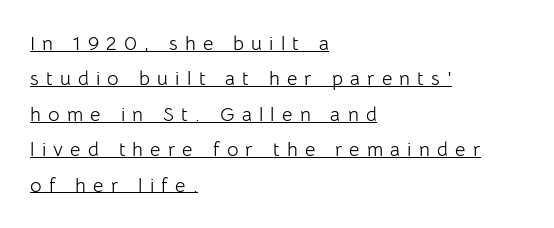
The image shows 20 px text type, upright; set left-aligned, line spacing 1.77x, unusually wide letter spacing (+0.36 em), underlined.
